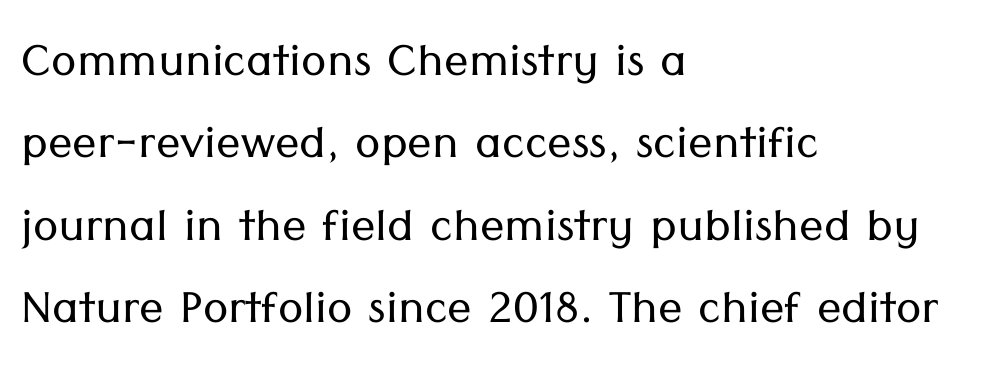
A roman cut, with each character standing at attention. Unmarked baselines from the first word to the last. Short note: letters normally spaced. Summary of vertical rhythm: regular, with standard interline spacing.
